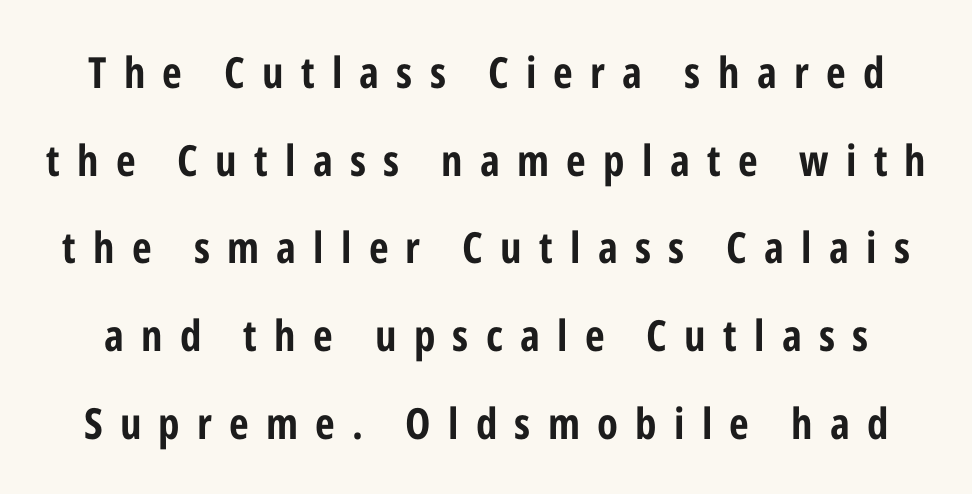
{"serif": "no", "italic": "no", "bold": "yes", "weight": "bold", "width": "condensed", "stroke_contrast": "low", "x_height": "medium", "monospaced": "no", "underline": "no", "line_spacing": "loose", "line_spacing_ratio": 2.04, "letter_spacing": "wide", "letter_spacing_em": 0.4, "glyph_px": 43}
